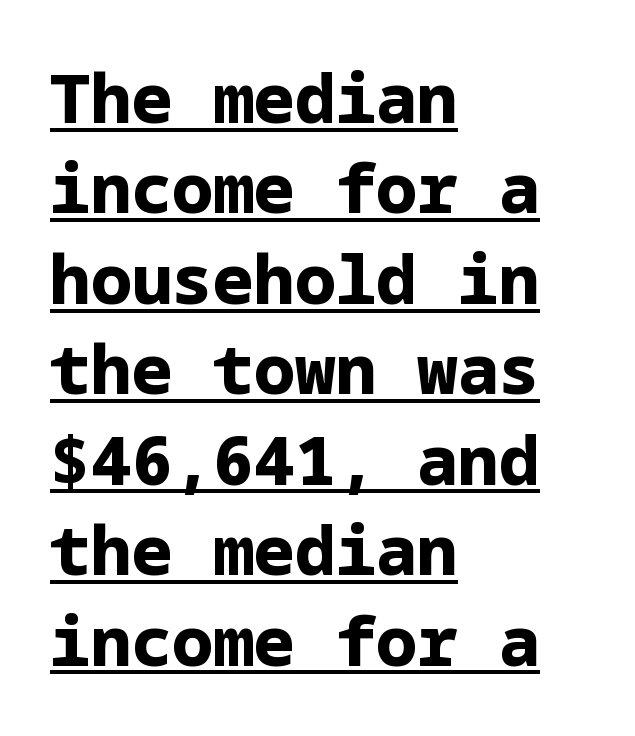
Q: Is the text bold? A: Yes.
Q: Is the text italic (slanted)? A: No, it is upright.
Q: Is the typeface a serif or a sans-serif typeface? A: Sans-serif.
Q: Is the text underlined? A: Yes.
Q: How is the paragraph aligned? A: Left-aligned.
Q: Is the spacing between letters normal or unusually wide? A: Normal.
Q: Is the spacing between lines tight, normal or loose? A: Normal.
Q: Width (condensed, normal, or wide)? A: Normal.
Q: Stroke contrast? A: Low.
Q: x-height? A: Medium.
